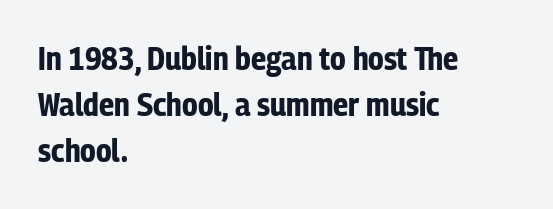
Q: Is the text bold? A: Yes.
Q: Is the text italic (slanted)? A: No, it is upright.
Q: Is the typeface a serif or a sans-serif typeface? A: Sans-serif.
Q: Is the text underlined? A: No.
Q: How is the paragraph aligned? A: Left-aligned.
Q: Is the spacing between letters normal or unusually wide? A: Normal.
Q: Is the spacing between lines tight, normal or loose? A: Normal.
Q: Width (condensed, normal, or wide)? A: Condensed.
Q: Stroke contrast? A: Low.
Q: x-height? A: Medium.
Q: Monospaced? A: No.
